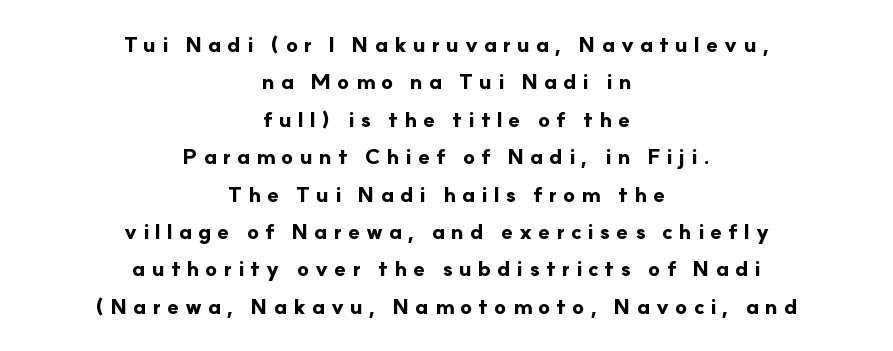
{"italic": "no", "bold": "yes", "underline": "no", "align": "center", "line_spacing_ratio": 1.78, "letter_spacing": "wide", "letter_spacing_em": 0.29, "glyph_px": 21}
